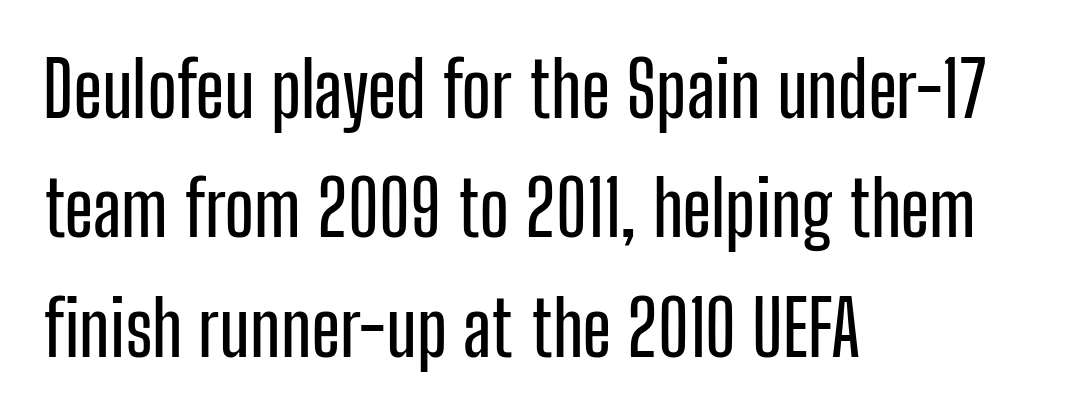
Q: Is the text italic (slanted)? A: No, it is upright.
Q: Is the typeface a serif or a sans-serif typeface? A: Sans-serif.
Q: Is the text underlined? A: No.
Q: How is the paragraph aligned? A: Left-aligned.
Q: Is the spacing between letters normal or unusually wide? A: Normal.
Q: Is the spacing between lines tight, normal or loose? A: Normal.
Q: Width (condensed, normal, or wide)? A: Condensed.
Q: Stroke contrast? A: Low.
Q: x-height? A: Medium.
Q: Monospaced? A: No.
